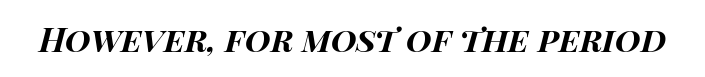
{"italic": "yes", "lean": "right", "slant_degrees": 15, "bold": "yes", "weight": "bold", "width": "wide", "stroke_contrast": "high", "x_height": "large", "monospaced": "no", "underline": "no", "letter_spacing": "normal", "letter_spacing_em": 0.0, "glyph_px": 33}
